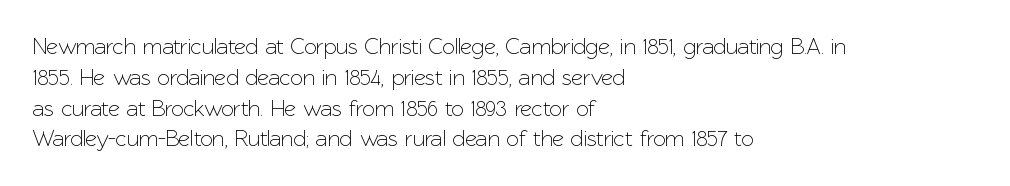
{"italic": "no", "underline": "no", "align": "left", "line_spacing": "normal", "line_spacing_ratio": 1.34, "letter_spacing": "normal", "letter_spacing_em": 0.0, "glyph_px": 23}
